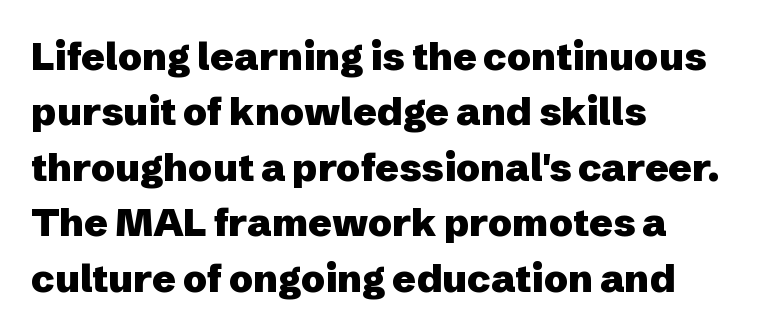
The letters stand upright; this is a roman face. Every row of glyphs begins at an identical x-position on the left. Varying glyph widths throughout — classic text-font behaviour. A dark, heavy texture on the line: the type is bold. Each new line begins a customary step beneath the previous one. Each word holds together tightly as a unit, with standard inter-letter gaps.
